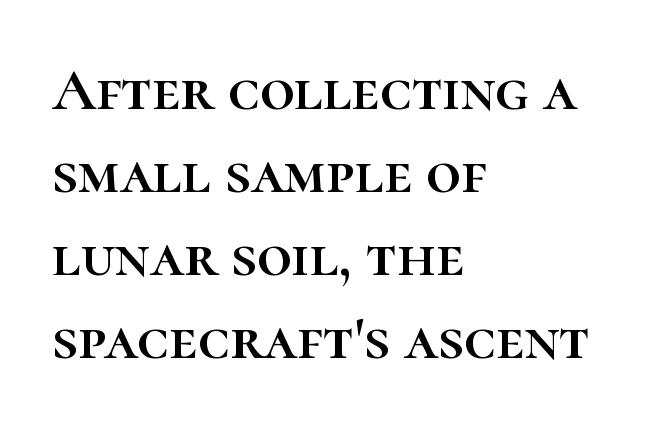
The image shows 61 px text type, upright; set left-aligned, normal line spacing (1.36x), normal letter spacing, not underlined; high stroke contrast and a medium x-height.
